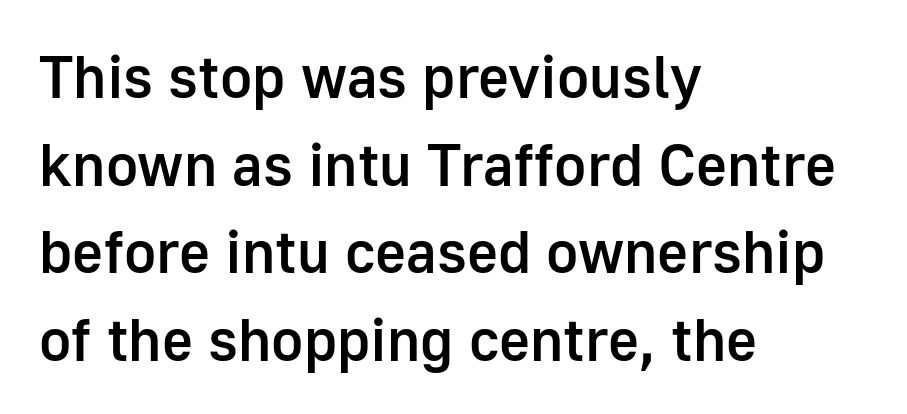
{"serif": "no", "italic": "no", "bold": "semi", "weight": "semibold", "width": "normal", "stroke_contrast": "low", "x_height": "medium", "monospaced": "no", "underline": "no", "align": "left", "line_spacing": "normal", "line_spacing_ratio": 1.46, "letter_spacing": "normal", "letter_spacing_em": 0.0, "glyph_px": 60}
